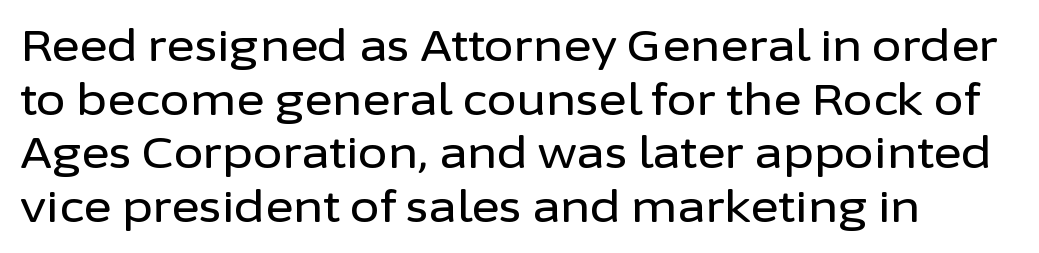
Q: Is the text italic (slanted)? A: No, it is upright.
Q: Is the typeface a serif or a sans-serif typeface? A: Sans-serif.
Q: Is the text underlined? A: No.
Q: Is the spacing between letters normal or unusually wide? A: Normal.
Q: Is the spacing between lines tight, normal or loose? A: Normal.
Q: Width (condensed, normal, or wide)? A: Normal.
Q: Stroke contrast? A: Low.
Q: x-height? A: Medium.
Q: Monospaced? A: No.
